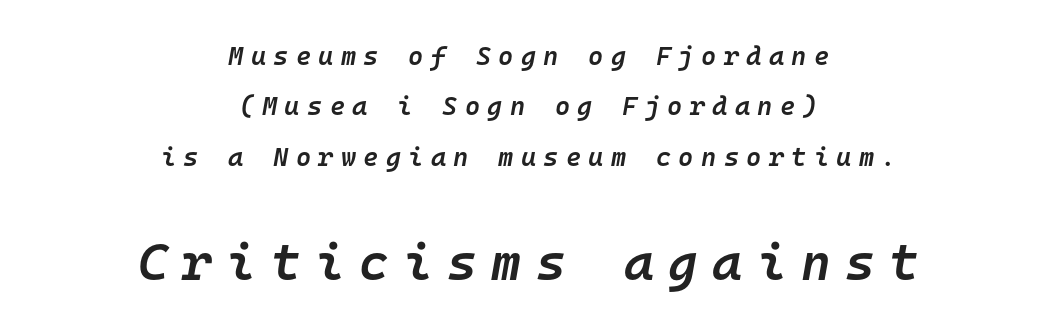
Q: Is the text bold? A: Semi-bold.
Q: Is the text italic (slanted)? A: Yes, it leans right by about 10 degrees.
Q: Is the text underlined? A: No.
Q: How is the paragraph aligned? A: Centered.
Q: Is the spacing between letters normal or unusually wide? A: Unusually wide.
Q: Is the spacing between lines tight, normal or loose? A: Loose.
Q: Which block of text is set in a larger size, the first (top) or the second (bottom)? A: The second (bottom) one.
Q: Width (condensed, normal, or wide)? A: Normal.
Q: Stroke contrast? A: Low.
Q: x-height? A: Medium.
Q: Monospaced? A: Yes.
